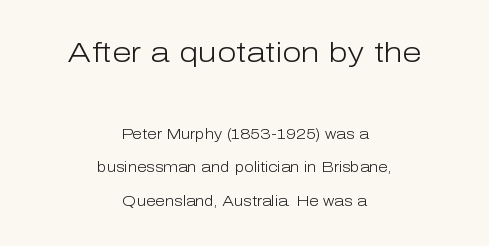
{"serif": "no", "italic": "no", "bold": "no", "weight": "light", "width": "normal", "stroke_contrast": "low", "x_height": "medium", "monospaced": "no", "underline": "no", "align": "center", "line_spacing": "loose", "line_spacing_ratio": 2.38, "letter_spacing": "normal", "letter_spacing_em": 0.0, "larger_block": "first", "size_ratio": 2.0, "glyph_px": 28}
